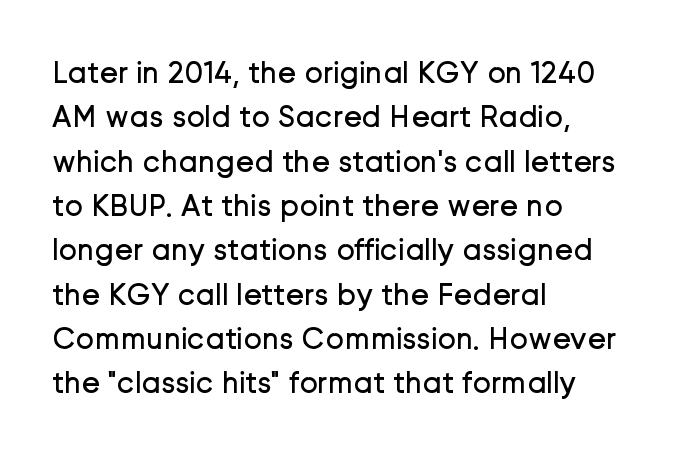
Q: Is the text bold? A: No.
Q: Is the text italic (slanted)? A: No, it is upright.
Q: Is the typeface a serif or a sans-serif typeface? A: Sans-serif.
Q: Is the text underlined? A: No.
Q: How is the paragraph aligned? A: Left-aligned.
Q: Is the spacing between letters normal or unusually wide? A: Normal.
Q: Is the spacing between lines tight, normal or loose? A: Normal.
Q: Width (condensed, normal, or wide)? A: Normal.
Q: Stroke contrast? A: Low.
Q: x-height? A: Medium.
Q: Monospaced? A: No.
